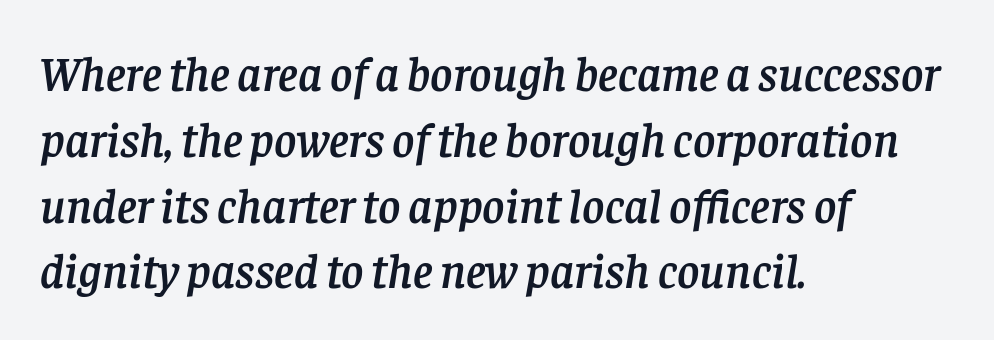
The image shows 48 px serif type, italic (leaning right); set left-aligned, normal line spacing (1.37x), normal letter spacing, not underlined; low stroke contrast and a large x-height.
